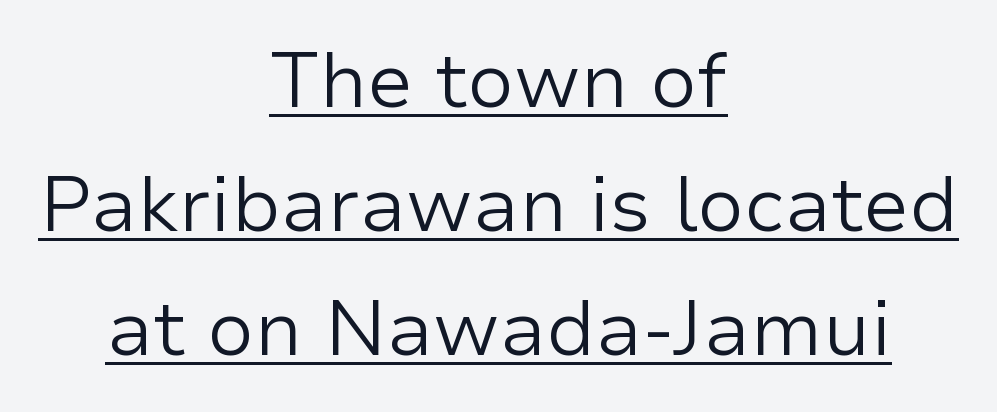
Q: Is the text bold? A: No.
Q: Is the text italic (slanted)? A: No, it is upright.
Q: Is the typeface a serif or a sans-serif typeface? A: Sans-serif.
Q: Is the text underlined? A: Yes.
Q: How is the paragraph aligned? A: Centered.
Q: Is the spacing between letters normal or unusually wide? A: Normal.
Q: Is the spacing between lines tight, normal or loose? A: Normal.
Q: Width (condensed, normal, or wide)? A: Normal.
Q: Stroke contrast? A: Low.
Q: x-height? A: Medium.
Q: Monospaced? A: No.
